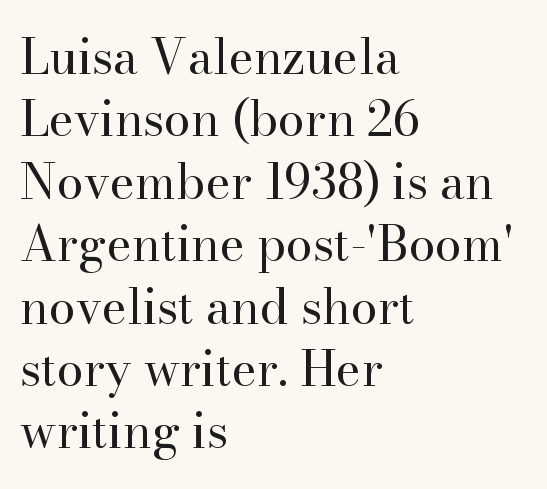
The area under the type is left untouched. The weight would be labelled regular, book, light, or lighter still. Note the varied advance widths — an 'i' is clearly narrower than an 'm'. These lines were composed using upright roman letters. The passage is arranged the way most books set body copy — flush left. A typesetter would label this face a serif.
